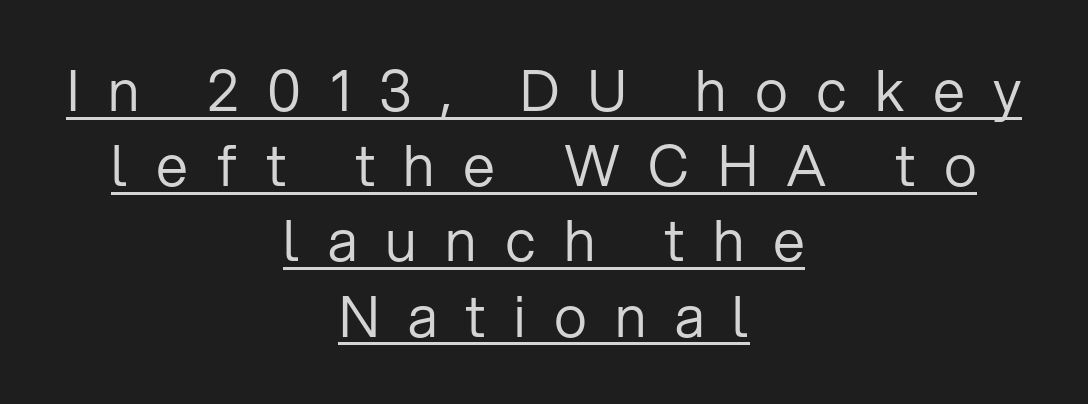
The image shows 57 px regular-weight sans-serif type, upright; set centered, normal line spacing (1.32x), unusually wide letter spacing (+0.5 em), underlined; low stroke contrast and a medium x-height.
